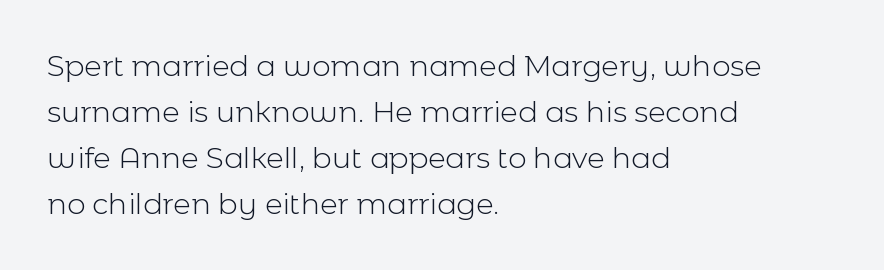
Q: Is the text bold? A: No.
Q: Is the text italic (slanted)? A: No, it is upright.
Q: Is the typeface a serif or a sans-serif typeface? A: Sans-serif.
Q: Is the text underlined? A: No.
Q: How is the paragraph aligned? A: Left-aligned.
Q: Is the spacing between letters normal or unusually wide? A: Normal.
Q: Is the spacing between lines tight, normal or loose? A: Normal.
Q: Width (condensed, normal, or wide)? A: Normal.
Q: x-height? A: Medium.
Q: Monospaced? A: No.
